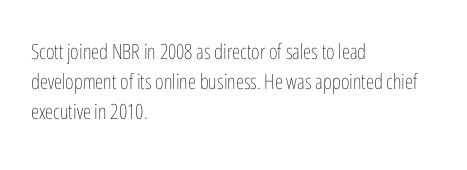
Compared with typical body copy, the letter spacing here is the same. The text block is weighted toward the left margin, trailing off unevenly rightward. The foot of each line stays bare and open. Evenly set lines give the paragraph a standard silhouette. Stroke thickness stays within the range of a standard reading face or lighter.
